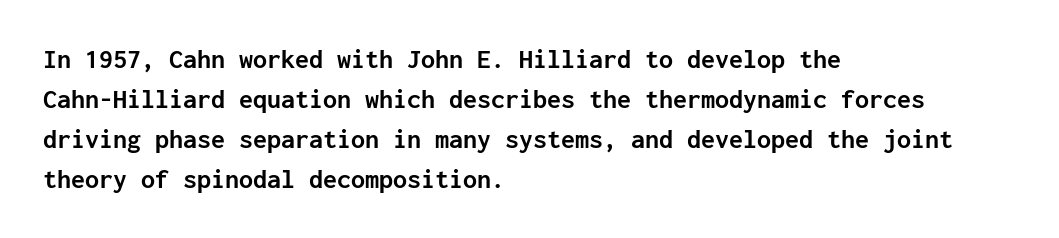
Q: Is the text bold? A: Yes.
Q: Is the text italic (slanted)? A: No, it is upright.
Q: Is the typeface a serif or a sans-serif typeface? A: Sans-serif.
Q: Is the text underlined? A: No.
Q: How is the paragraph aligned? A: Left-aligned.
Q: Is the spacing between letters normal or unusually wide? A: Normal.
Q: Is the spacing between lines tight, normal or loose? A: Normal.
Q: Width (condensed, normal, or wide)? A: Normal.
Q: Stroke contrast? A: Low.
Q: x-height? A: Medium.
Q: Monospaced? A: Yes.
